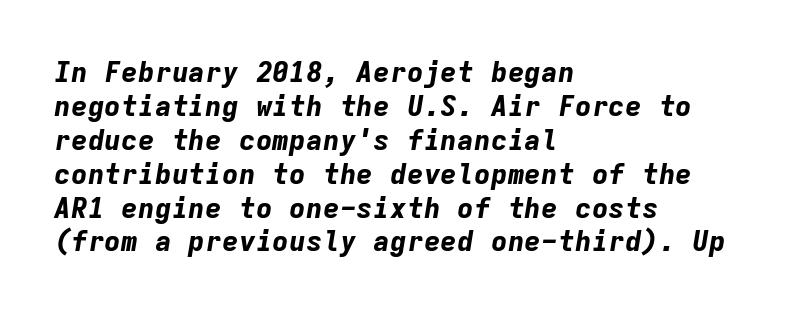
Q: Is the text bold? A: Yes.
Q: Is the text italic (slanted)? A: Yes, it leans right by about 9 degrees.
Q: Is the text underlined? A: No.
Q: How is the paragraph aligned? A: Left-aligned.
Q: Is the spacing between letters normal or unusually wide? A: Normal.
Q: Width (condensed, normal, or wide)? A: Normal.
Q: Stroke contrast? A: Low.
Q: x-height? A: Medium.
Q: Monospaced? A: Yes.
